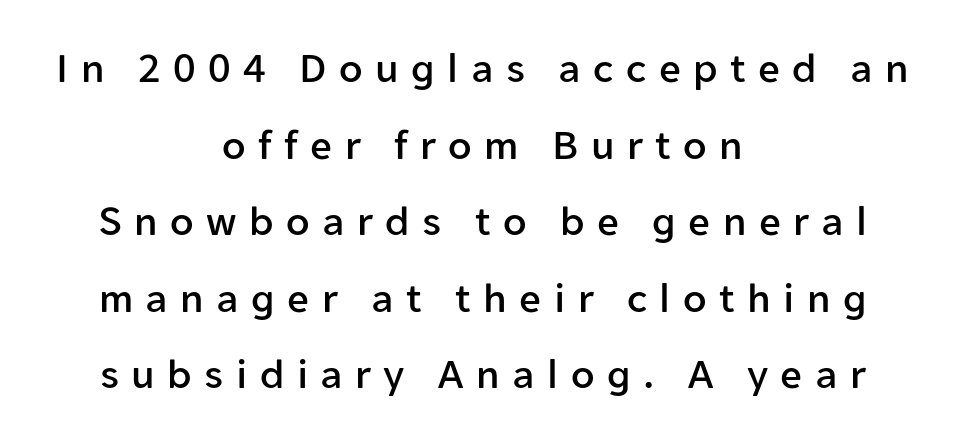
The image shows 43 px sans-serif type, upright; set centered, line spacing 1.78x, unusually wide letter spacing (+0.29 em), not underlined; low stroke contrast and a medium x-height.
